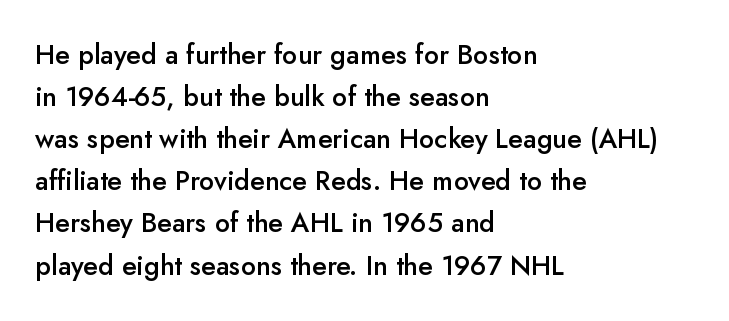
{"italic": "no", "bold": "semi", "underline": "no", "align": "left", "line_spacing": "normal", "line_spacing_ratio": 1.56, "letter_spacing": "normal", "letter_spacing_em": 0.0, "glyph_px": 27}
